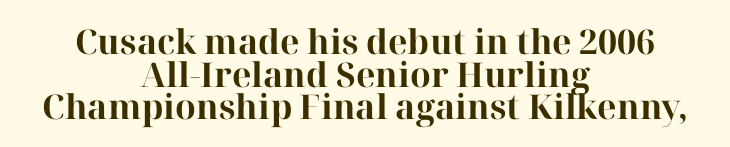
Q: Is the text bold? A: Yes.
Q: Is the text italic (slanted)? A: No, it is upright.
Q: Is the typeface a serif or a sans-serif typeface? A: Serif.
Q: Is the text underlined? A: No.
Q: How is the paragraph aligned? A: Centered.
Q: Is the spacing between letters normal or unusually wide? A: Normal.
Q: Is the spacing between lines tight, normal or loose? A: Tight.
Q: Width (condensed, normal, or wide)? A: Normal.
Q: Stroke contrast? A: High.
Q: x-height? A: Medium.
Q: Monospaced? A: No.
